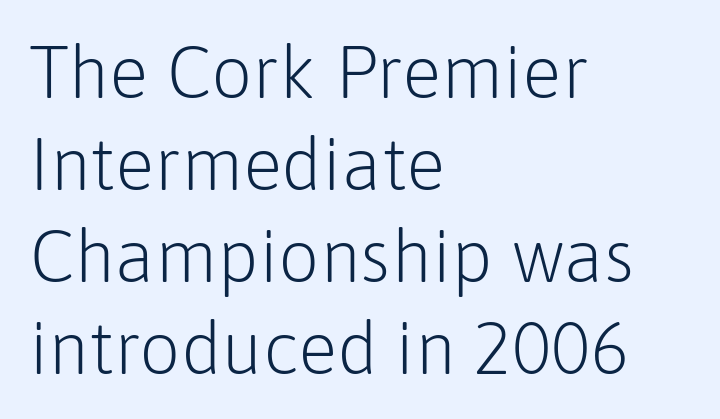
Q: Is the text bold? A: No.
Q: Is the text italic (slanted)? A: No, it is upright.
Q: Is the typeface a serif or a sans-serif typeface? A: Sans-serif.
Q: Is the text underlined? A: No.
Q: How is the paragraph aligned? A: Left-aligned.
Q: Is the spacing between letters normal or unusually wide? A: Normal.
Q: Is the spacing between lines tight, normal or loose? A: Normal.
Q: Width (condensed, normal, or wide)? A: Normal.
Q: Stroke contrast? A: Low.
Q: x-height? A: Medium.
Q: Monospaced? A: No.
